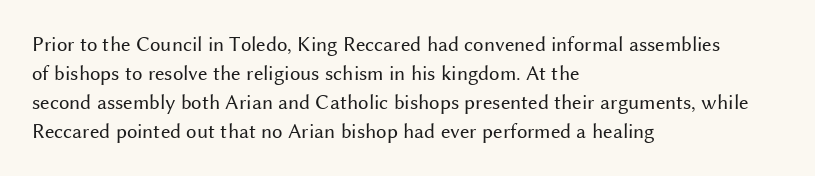
Q: Is the text bold? A: No.
Q: Is the text italic (slanted)? A: No, it is upright.
Q: Is the text underlined? A: No.
Q: How is the paragraph aligned? A: Left-aligned.
Q: Is the spacing between letters normal or unusually wide? A: Normal.
Q: Is the spacing between lines tight, normal or loose? A: Normal.
